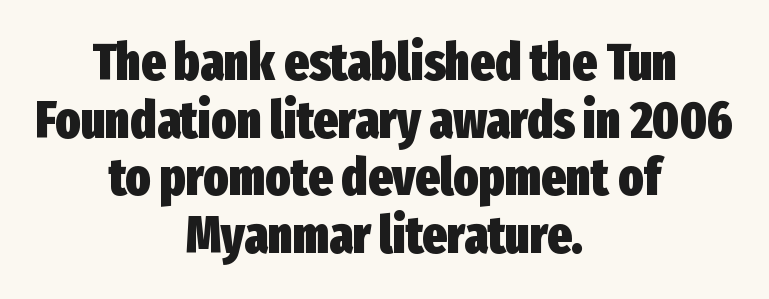
Q: Is the text bold? A: Yes.
Q: Is the text italic (slanted)? A: No, it is upright.
Q: Is the typeface a serif or a sans-serif typeface? A: Sans-serif.
Q: Is the text underlined? A: No.
Q: How is the paragraph aligned? A: Centered.
Q: Is the spacing between letters normal or unusually wide? A: Normal.
Q: Is the spacing between lines tight, normal or loose? A: Tight.
Q: Width (condensed, normal, or wide)? A: Condensed.
Q: Stroke contrast? A: Low.
Q: x-height? A: Medium.
Q: Monospaced? A: No.
